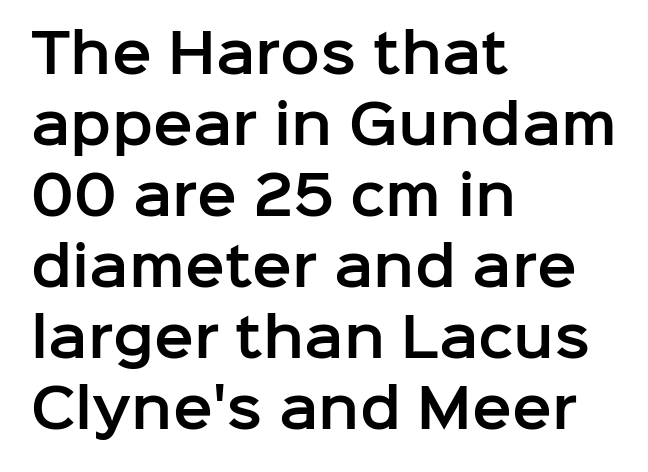
{"serif": "no", "italic": "no", "width": "normal", "stroke_contrast": "low", "x_height": "medium", "monospaced": "no", "underline": "no", "align": "left", "line_spacing": "normal", "line_spacing_ratio": 1.34, "letter_spacing": "normal", "letter_spacing_em": 0.0, "glyph_px": 53}
